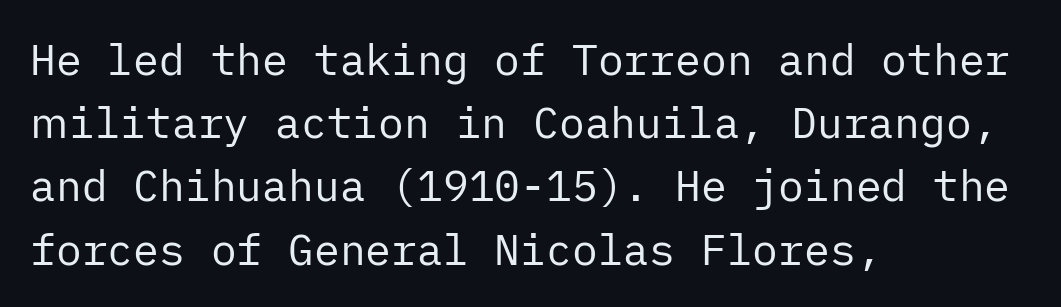
The image shows 43 px regular-weight sans-serif type, upright; set left-aligned, normal line spacing (1.47x), normal letter spacing, not underlined; low stroke contrast and a medium x-height.
